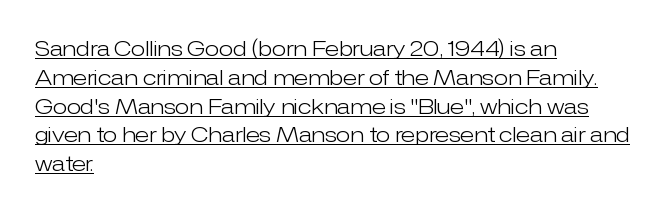
Q: Is the text bold? A: No.
Q: Is the text italic (slanted)? A: No, it is upright.
Q: Is the text underlined? A: Yes.
Q: How is the paragraph aligned? A: Left-aligned.
Q: Is the spacing between letters normal or unusually wide? A: Normal.
Q: Is the spacing between lines tight, normal or loose? A: Normal.
